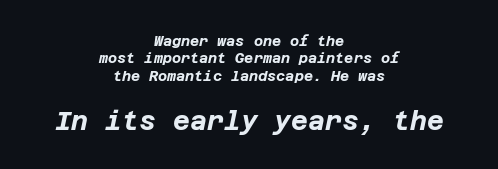
The image shows 26 px bold type, italic (leaning right); set centered, normal line spacing (1.25x), normal letter spacing, not underlined; the second (bottom) block is 1.86x larger.
